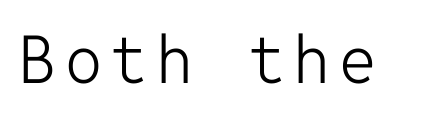
The image shows 66 px light sans-serif type, upright, monospaced; set not underlined; low stroke contrast and a medium x-height.
